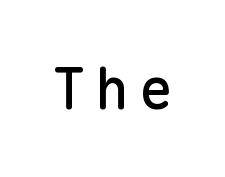
You could count columns in this text — the font is strictly monospaced. This is the regular roman posture of the typeface. Descenders hang freely into open space. The rendering shows plain stroke endings on the letterforms — a sans-serif design.
